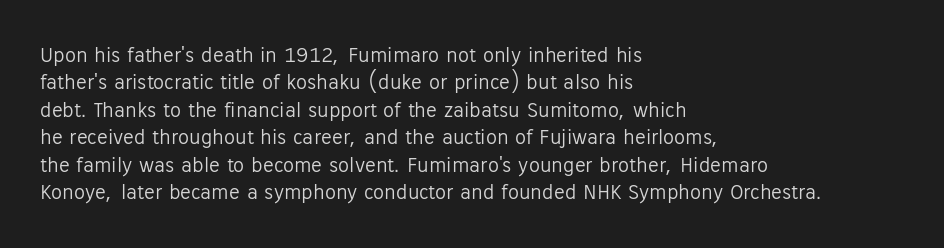
{"italic": "no", "bold": "no", "underline": "no", "align": "left", "line_spacing": "normal", "line_spacing_ratio": 1.25, "letter_spacing": "normal", "letter_spacing_em": 0.0, "glyph_px": 22}
